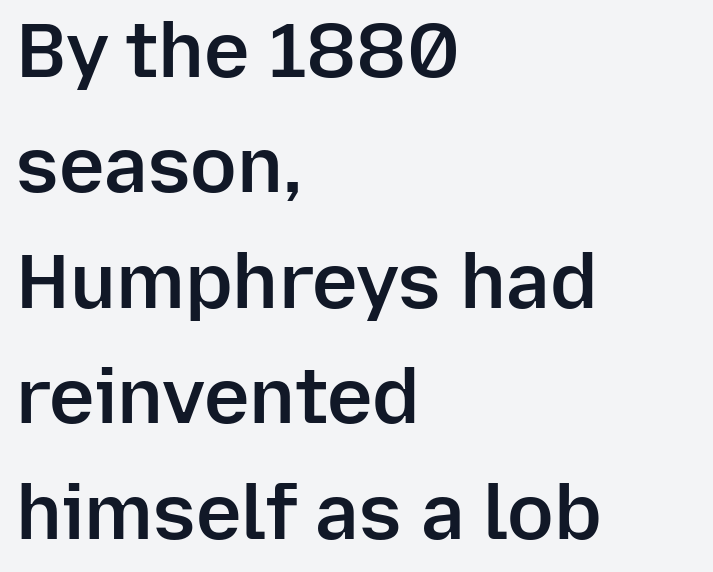
Looks like regular typesetting: each glyph gets only the width it needs. Style check: upright. The vertical gap from one line to the next is medium. This sample uses a sans-serif face.
